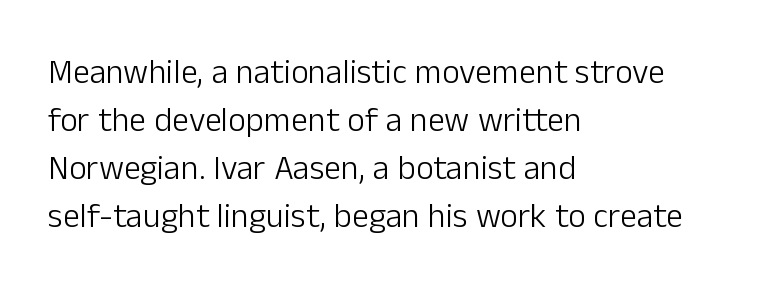
Q: Is the text bold? A: No.
Q: Is the text italic (slanted)? A: No, it is upright.
Q: Is the typeface a serif or a sans-serif typeface? A: Sans-serif.
Q: Is the text underlined? A: No.
Q: How is the paragraph aligned? A: Left-aligned.
Q: Is the spacing between letters normal or unusually wide? A: Normal.
Q: Is the spacing between lines tight, normal or loose? A: Normal.
Q: Width (condensed, normal, or wide)? A: Normal.
Q: Stroke contrast? A: Low.
Q: x-height? A: Medium.
Q: Monospaced? A: No.
